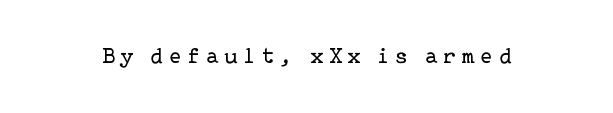
Q: Is the text bold? A: No.
Q: Is the text italic (slanted)? A: No, it is upright.
Q: Is the text underlined? A: No.
Q: Is the spacing between letters normal or unusually wide? A: Unusually wide.
